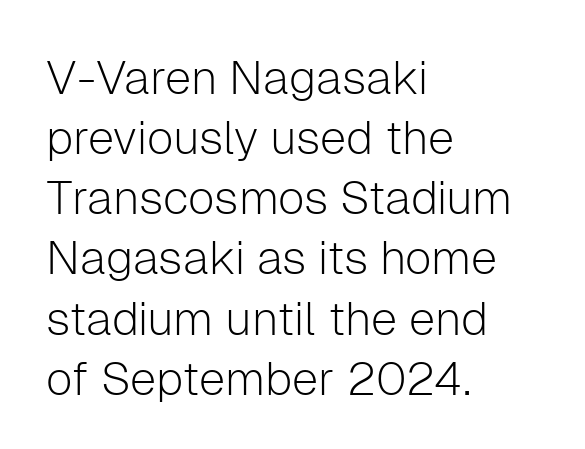
The image shows 47 px light sans-serif type, upright; set left-aligned, normal line spacing (1.28x), normal letter spacing, not underlined; low stroke contrast and a medium x-height.
